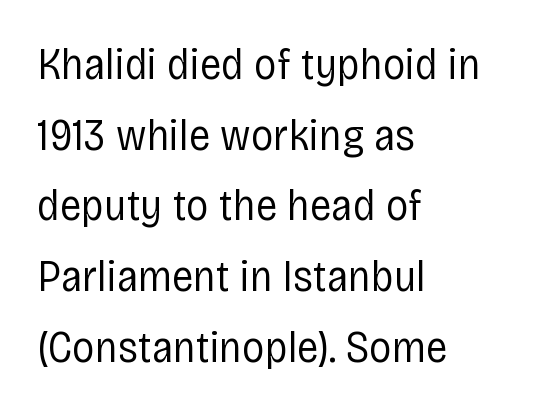
The image shows 45 px regular-weight, condensed sans-serif type, upright; set left-aligned, normal line spacing (1.57x), normal letter spacing, not underlined; low stroke contrast and a large x-height.
